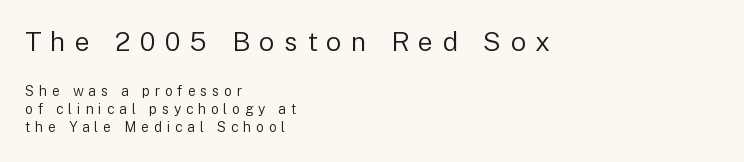
Q: Is the text bold? A: No.
Q: Is the text italic (slanted)? A: No, it is upright.
Q: Is the text underlined? A: No.
Q: How is the paragraph aligned? A: Left-aligned.
Q: Is the spacing between letters normal or unusually wide? A: Unusually wide.
Q: Is the spacing between lines tight, normal or loose? A: Normal.
Q: Which block of text is set in a larger size, the first (top) or the second (bottom)? A: The first (top) one.
